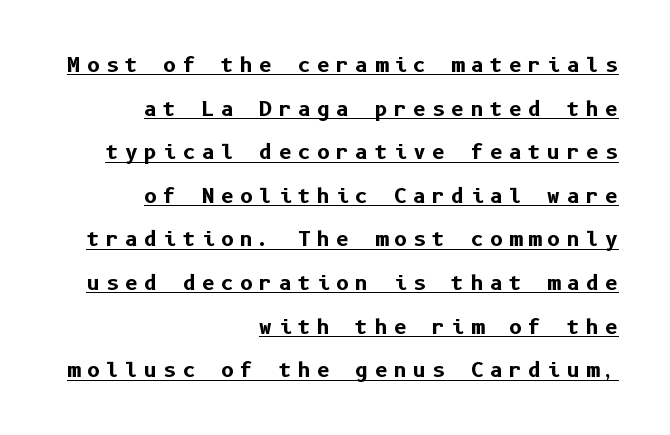
The image shows 20 px bold type, upright; set right-aligned, loose line spacing (2.18x), unusually wide letter spacing (+0.31 em), underlined.
